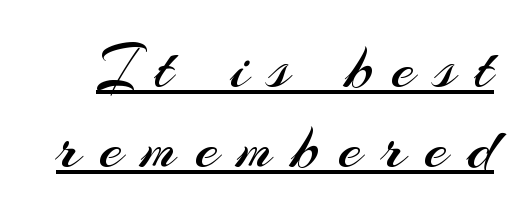
The image shows 66 px regular-weight sans-serif type; set line spacing 1.21x, unusually wide letter spacing (+0.3 em), underlined; medium stroke contrast and a small x-height.
